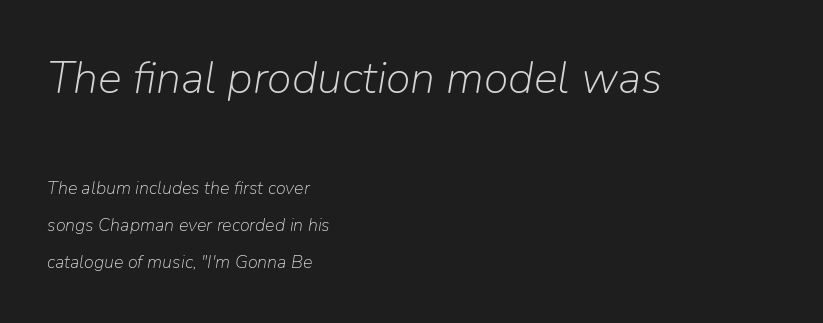
The image shows 45 px light type, italic (leaning right); set left-aligned, loose line spacing (2.05x), normal letter spacing, not underlined; the first (top) block is 2.5x larger; low stroke contrast and a medium x-height.
